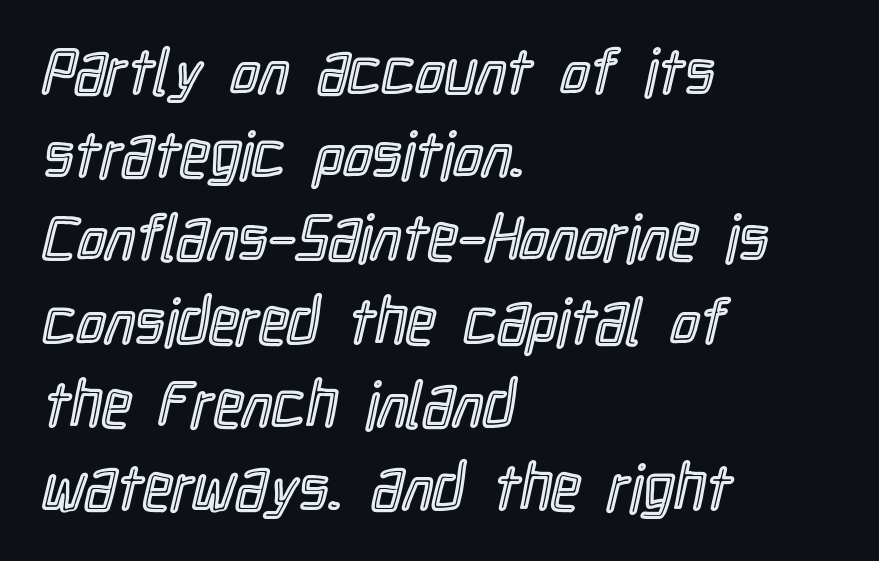
Teacher's note: observe the even left margin — that is flush-left alignment. Line spacing here is normal. The rendering keeps characters at their native spacing.
